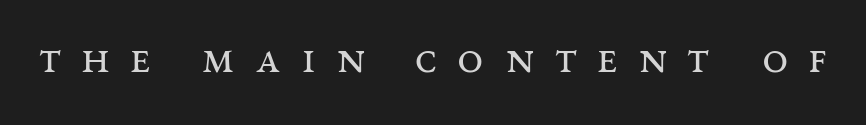
The image shows 46 px regular-weight, wide serif type, upright; set unusually wide letter spacing (+0.45 em), not underlined; medium stroke contrast and a large x-height.
